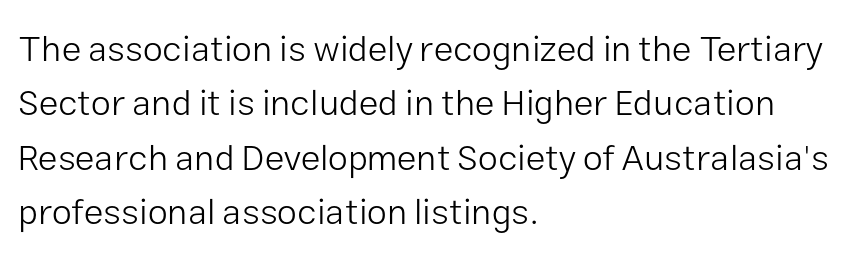
{"serif": "no", "italic": "no", "bold": "no", "weight": "light", "width": "normal", "stroke_contrast": "low", "x_height": "medium", "monospaced": "no", "underline": "no", "align": "left", "line_spacing": "normal", "line_spacing_ratio": 1.51, "letter_spacing": "normal", "letter_spacing_em": 0.0, "glyph_px": 36}
